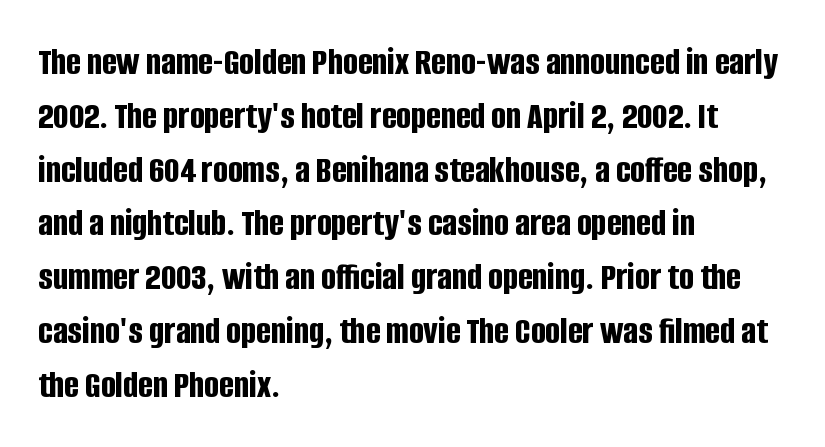
The image shows 39 px bold, condensed sans-serif type, upright; set left-aligned, normal line spacing (1.38x), normal letter spacing, not underlined; low stroke contrast and a large x-height.
